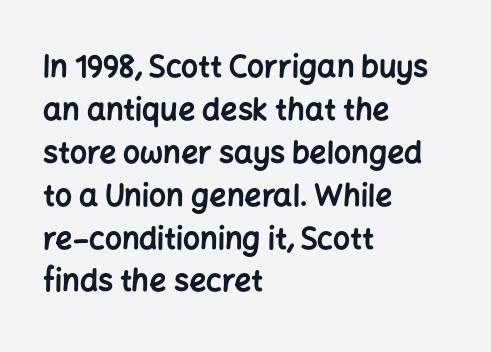
{"serif": "no", "italic": "no", "bold": "yes", "weight": "bold", "width": "normal", "stroke_contrast": "low", "x_height": "medium", "monospaced": "no", "underline": "no", "align": "left", "line_spacing": "normal", "line_spacing_ratio": 1.43, "letter_spacing": "normal", "letter_spacing_em": 0.0, "glyph_px": 30}
